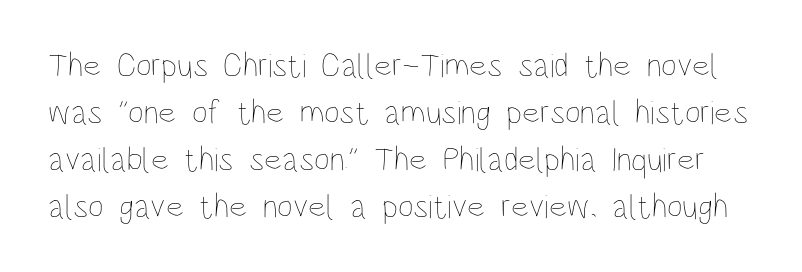
The image shows 34 px thin, condensed type, upright; set normal line spacing (1.38x), normal letter spacing, not underlined; low stroke contrast and a large x-height.
